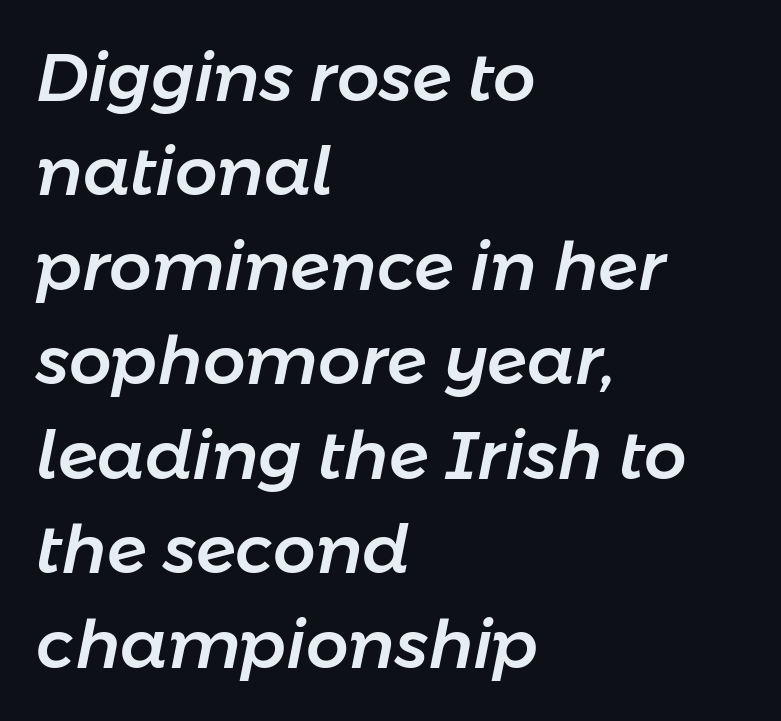
{"italic": "yes", "lean": "right", "slant_degrees": 11, "width": "normal", "stroke_contrast": "low", "x_height": "medium", "monospaced": "no", "underline": "no", "align": "left", "line_spacing": "normal", "line_spacing_ratio": 1.41, "letter_spacing": "normal", "letter_spacing_em": 0.0, "glyph_px": 67}
